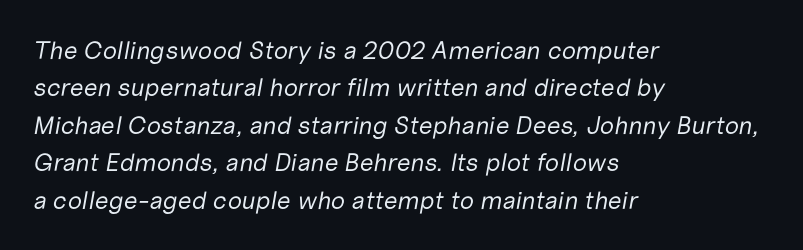
Q: Is the text bold? A: No.
Q: Is the text italic (slanted)? A: Yes, it leans right by about 10 degrees.
Q: Is the text underlined? A: No.
Q: How is the paragraph aligned? A: Left-aligned.
Q: Is the spacing between letters normal or unusually wide? A: Normal.
Q: Is the spacing between lines tight, normal or loose? A: Normal.
